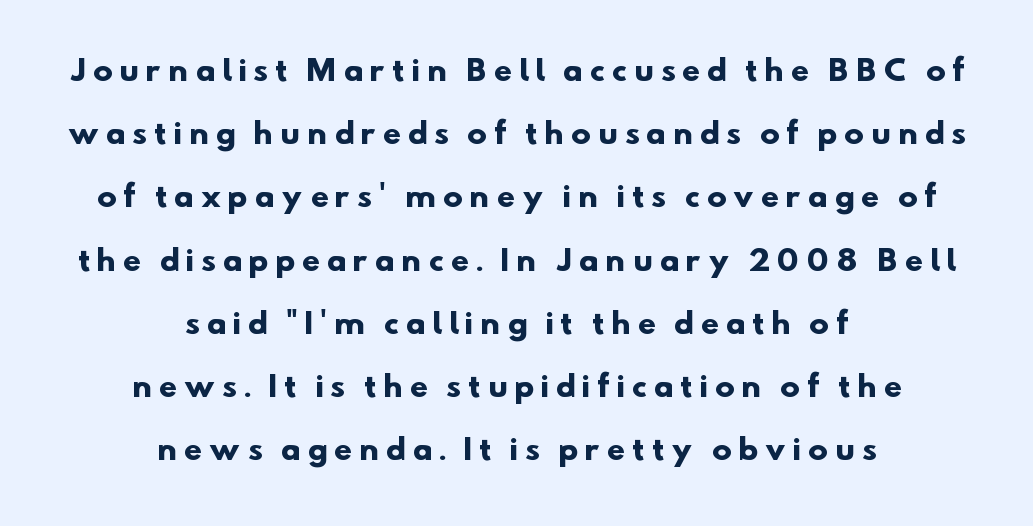
{"serif": "no", "bold": "yes", "weight": "heavy", "width": "normal", "stroke_contrast": "low", "x_height": "small", "monospaced": "no", "underline": "no", "align": "center", "line_spacing": "loose", "line_spacing_ratio": 2.18, "letter_spacing": "wide", "letter_spacing_em": 0.26, "glyph_px": 29}
